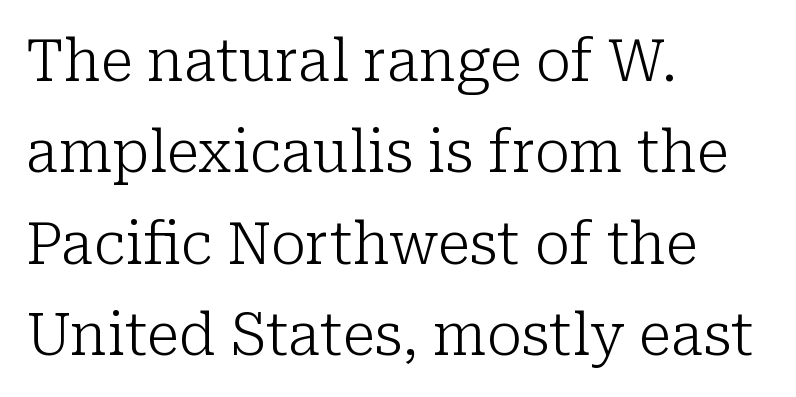
Plain, unruled lines of type. The letters sit at their default tracking, neither squeezed nor spread. Nothing heavy about these letters — not bold at all. These lines are rendered in a variable-pitch font. Baseline-to-baseline distance is the conventional proportion of letter height.
